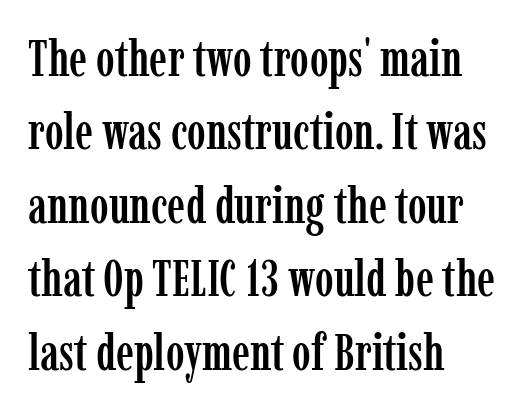
The rendering uses natural spacing where letterforms have individual widths. The face used here is rendered with its standard letterfit. The setting favours the left margin, as ordinary paragraphs usually do. The space directly below the letters is spotless.
